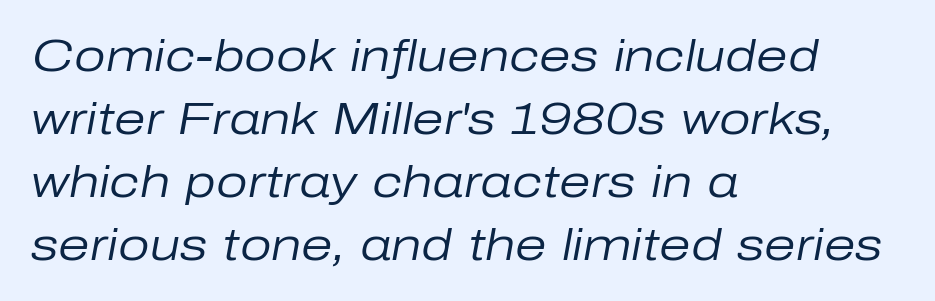
The image shows 45 px regular-weight type, italic (leaning right); set left-aligned, normal line spacing (1.4x), normal letter spacing, not underlined; low stroke contrast and a medium x-height.
